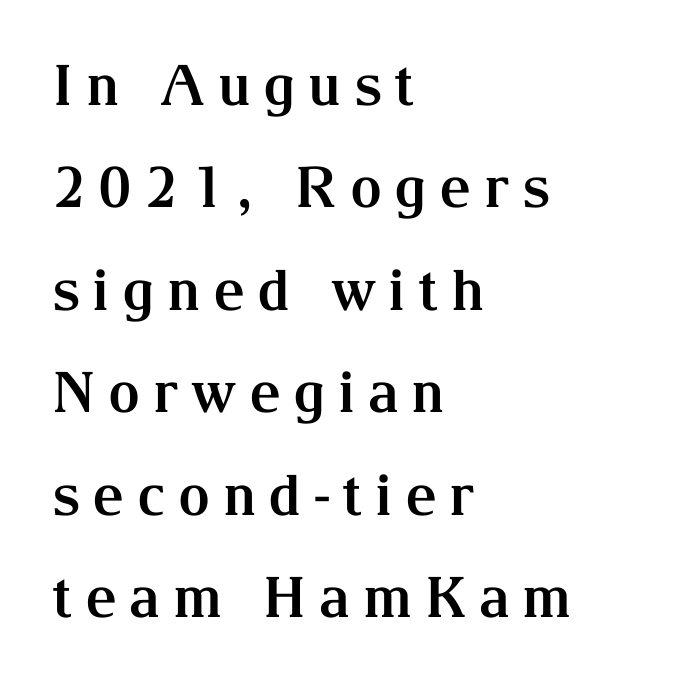
{"serif": "yes", "italic": "no", "bold": "yes", "weight": "bold", "width": "normal", "stroke_contrast": "medium", "x_height": "medium", "monospaced": "no", "underline": "no", "align": "left", "line_spacing_ratio": 1.83, "letter_spacing": "wide", "letter_spacing_em": 0.22, "glyph_px": 56}
